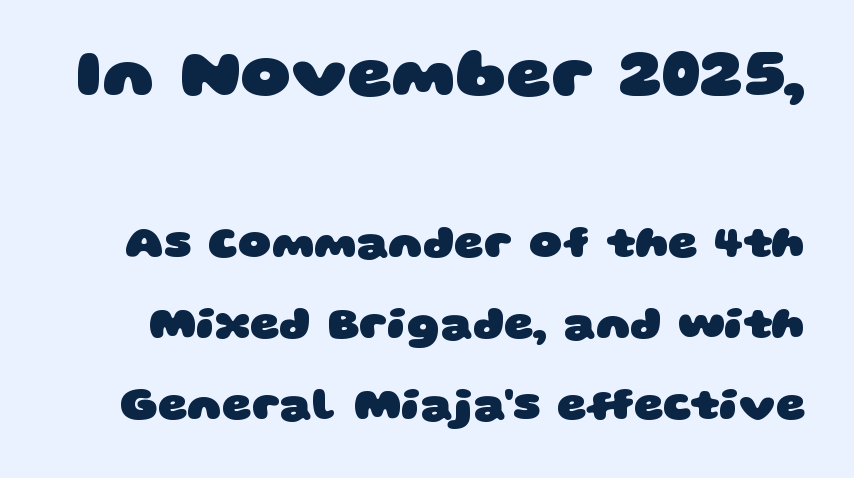
Q: Is the text bold? A: Yes.
Q: Is the typeface a serif or a sans-serif typeface? A: Sans-serif.
Q: Is the text underlined? A: No.
Q: Is the spacing between letters normal or unusually wide? A: Normal.
Q: Which block of text is set in a larger size, the first (top) or the second (bottom)? A: The first (top) one.
Q: Width (condensed, normal, or wide)? A: Wide.
Q: Stroke contrast? A: Low.
Q: x-height? A: Large.
Q: Monospaced? A: No.
